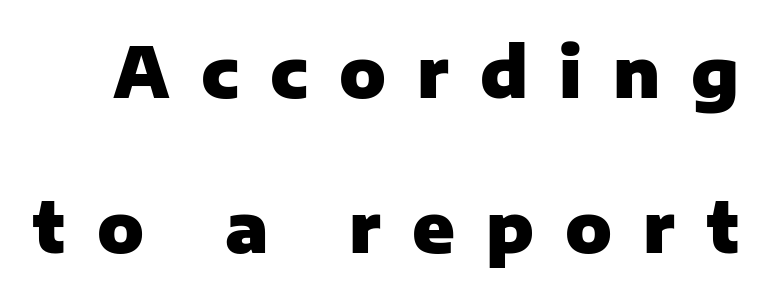
Q: Is the text bold? A: Yes.
Q: Is the text italic (slanted)? A: No, it is upright.
Q: Is the typeface a serif or a sans-serif typeface? A: Sans-serif.
Q: Is the text underlined? A: No.
Q: Is the spacing between letters normal or unusually wide? A: Unusually wide.
Q: Is the spacing between lines tight, normal or loose? A: Loose.
Q: Width (condensed, normal, or wide)? A: Normal.
Q: Stroke contrast? A: Low.
Q: x-height? A: Medium.
Q: Monospaced? A: No.
